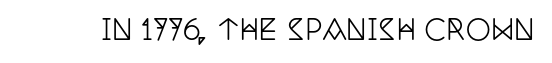
The image shows 28 px condensed serif type, upright; set normal letter spacing, not underlined; low stroke contrast and a large x-height.
